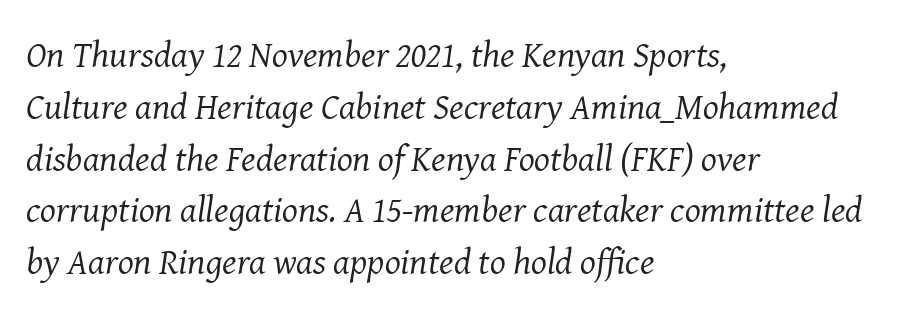
The passage shown is not underscored anywhere. Notice how the passage keeps a crisp vertical edge on the left only. Is this a sans? No — the strokes have serifs. Compared with ordinary roman type, these characters are visibly tilted. Note the varied advance widths — an 'i' is clearly narrower than an 'm'.
